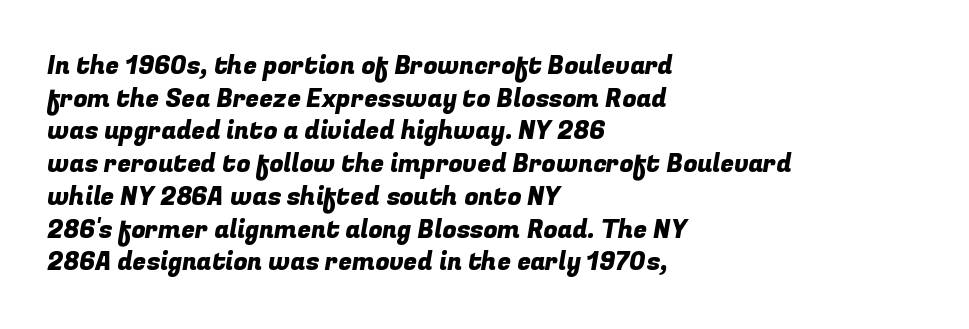
Q: Is the text underlined? A: No.
Q: How is the paragraph aligned? A: Left-aligned.
Q: Is the spacing between letters normal or unusually wide? A: Normal.
Q: Is the spacing between lines tight, normal or loose? A: Normal.
